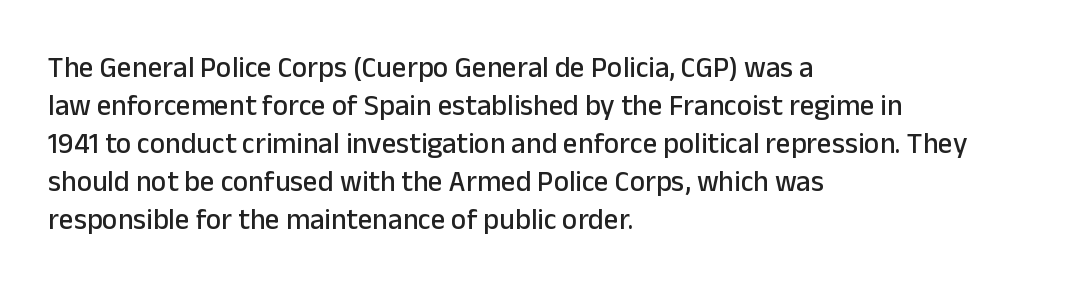
The image shows 29 px sans-serif type, upright; set left-aligned, normal line spacing (1.31x), normal letter spacing, not underlined; low stroke contrast and a medium x-height.
